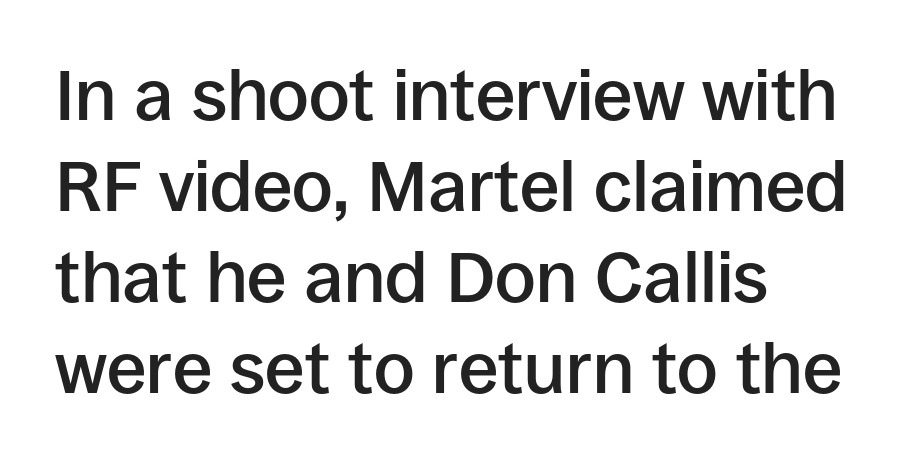
The image shows 71 px semibold sans-serif type, upright; set left-aligned, normal line spacing (1.28x), normal letter spacing, not underlined; low stroke contrast and a large x-height.
